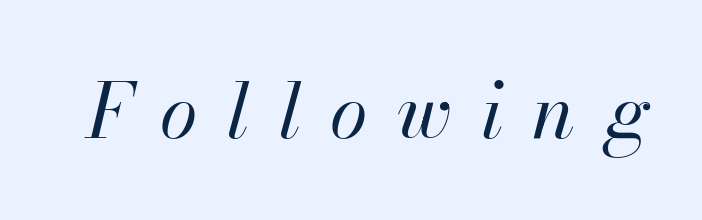
The image shows 77 px regular-weight type, italic (leaning right); set unusually wide letter spacing (+0.38 em), not underlined; high stroke contrast and a small x-height.
